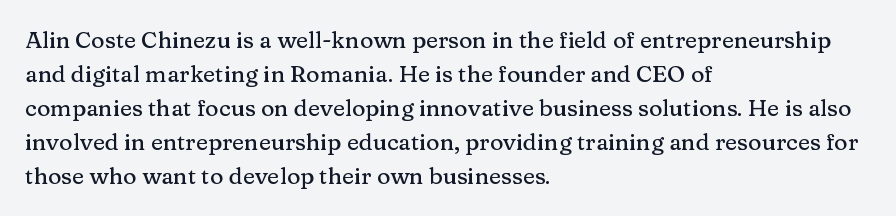
The image shows 23 px text type, upright; set left-aligned, normal line spacing (1.48x), normal letter spacing, not underlined.
